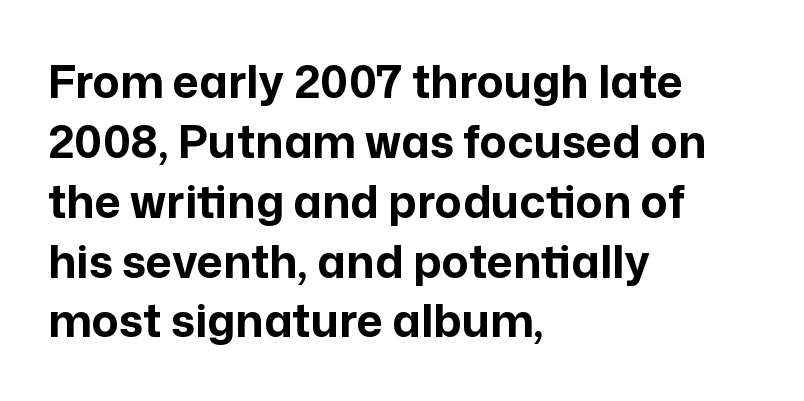
The passage shown is emphatically bold. Tracking value appears to be zero — textbook default spacing. You can tell from the bare stems that sans-serif type was used. This sample has the flowing, uneven cadence of proportional lettering. The specimen omits any rule beneath the text block's lines.
